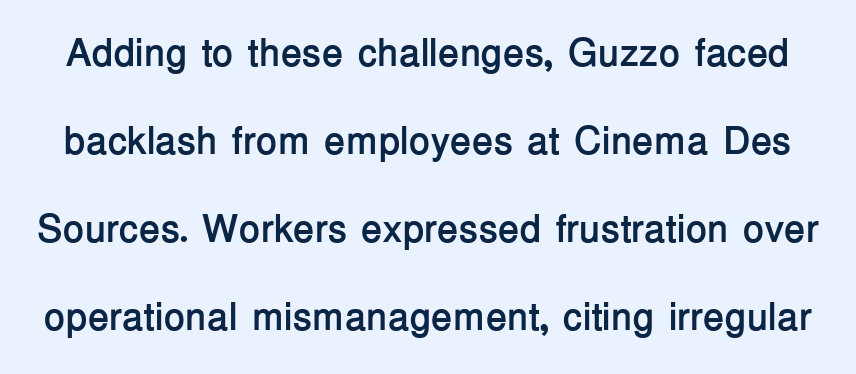
{"serif": "no", "italic": "no", "bold": "yes", "weight": "semibold", "width": "normal", "stroke_contrast": "low", "x_height": "medium", "monospaced": "no", "underline": "no", "line_spacing": "loose", "line_spacing_ratio": 2.26, "letter_spacing": "normal", "letter_spacing_em": 0.0, "glyph_px": 39}
